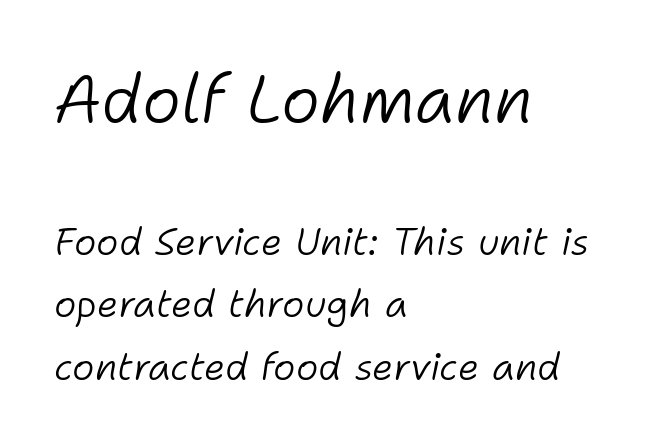
Q: Is the text bold? A: No.
Q: Is the text italic (slanted)? A: Yes, it leans right by about 11 degrees.
Q: Is the text underlined? A: No.
Q: How is the paragraph aligned? A: Left-aligned.
Q: Is the spacing between letters normal or unusually wide? A: Normal.
Q: Is the spacing between lines tight, normal or loose? A: Normal.
Q: Which block of text is set in a larger size, the first (top) or the second (bottom)? A: The first (top) one.
Q: Width (condensed, normal, or wide)? A: Normal.
Q: Stroke contrast? A: Low.
Q: x-height? A: Medium.
Q: Monospaced? A: No.
